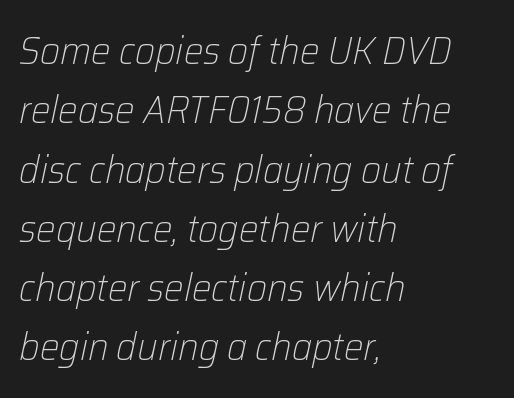
Q: Is the text bold? A: No.
Q: Is the text italic (slanted)? A: Yes, it leans right by about 12 degrees.
Q: Is the text underlined? A: No.
Q: How is the paragraph aligned? A: Left-aligned.
Q: Is the spacing between letters normal or unusually wide? A: Normal.
Q: Is the spacing between lines tight, normal or loose? A: Normal.
Q: Width (condensed, normal, or wide)? A: Normal.
Q: Stroke contrast? A: Low.
Q: x-height? A: Medium.
Q: Monospaced? A: No.
